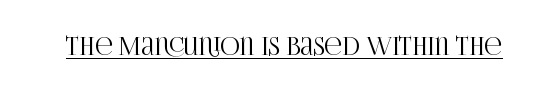
Q: Is the text italic (slanted)? A: No, it is upright.
Q: Is the text underlined? A: Yes.
Q: Is the spacing between letters normal or unusually wide? A: Normal.
